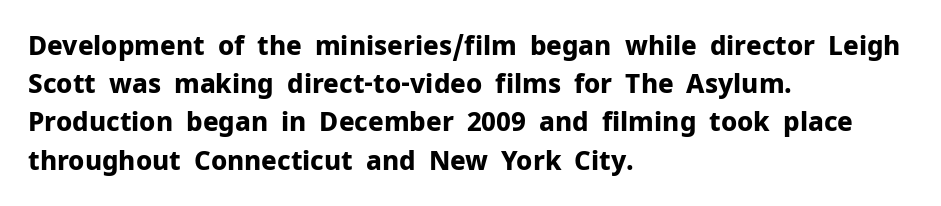
Q: Is the text bold? A: Yes.
Q: Is the text italic (slanted)? A: No, it is upright.
Q: Is the text underlined? A: No.
Q: How is the paragraph aligned? A: Left-aligned.
Q: Is the spacing between letters normal or unusually wide? A: Normal.
Q: Is the spacing between lines tight, normal or loose? A: Normal.
